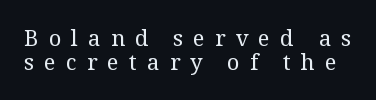
Quick note: not italic, upright. No word sits above an underline. Vertically, the passage feels compressed, each row crowding the next. The font is comparable to plain body text, perhaps lighter. Look at the tracking — it's clearly loosened, letters drifting apart.
